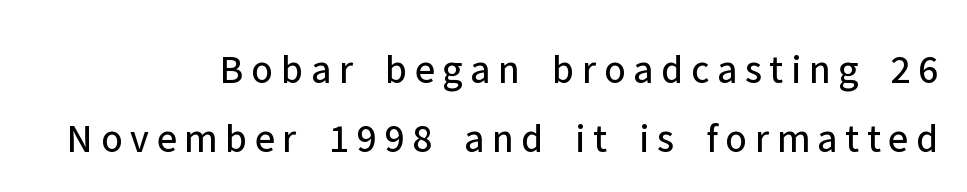
{"serif": "no", "italic": "no", "bold": "no", "weight": "regular", "width": "normal", "stroke_contrast": "low", "x_height": "medium", "monospaced": "no", "underline": "no", "align": "right", "line_spacing": "normal", "line_spacing_ratio": 1.69, "glyph_px": 41}
